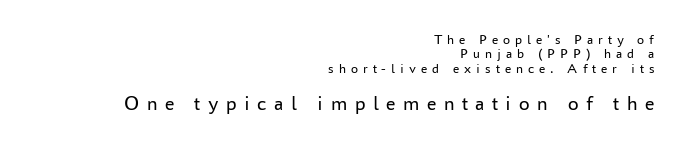
The image shows 21 px text type, upright; set right-aligned, tight line spacing (1.03x), unusually wide letter spacing (+0.36 em), not underlined; the second (bottom) block is 1.5x larger.
